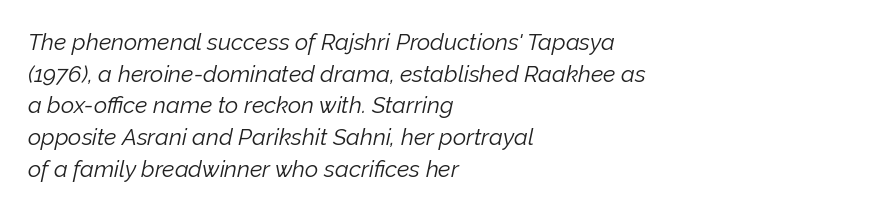
{"italic": "yes", "lean": "right", "slant_degrees": 12, "bold": "no", "underline": "no", "align": "left", "line_spacing": "normal", "line_spacing_ratio": 1.38, "letter_spacing": "normal", "letter_spacing_em": 0.0, "glyph_px": 23}
